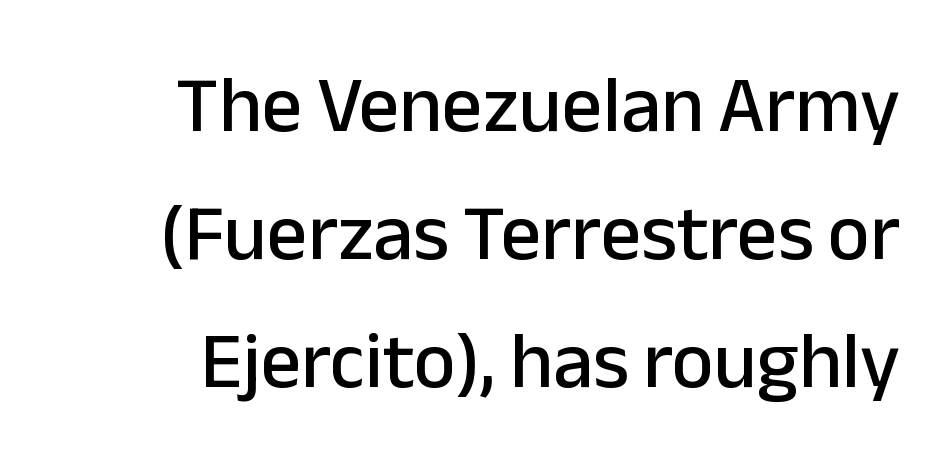
{"serif": "no", "italic": "no", "width": "normal", "stroke_contrast": "low", "x_height": "medium", "monospaced": "no", "underline": "no", "align": "right", "line_spacing": "normal", "line_spacing_ratio": 1.6, "letter_spacing": "normal", "letter_spacing_em": 0.0, "glyph_px": 80}
